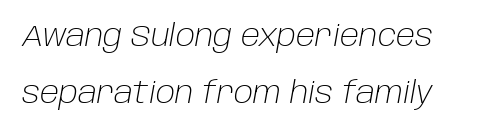
Q: Is the text bold? A: No.
Q: Is the text italic (slanted)? A: Yes, it leans right by about 10 degrees.
Q: Is the text underlined? A: No.
Q: Is the spacing between letters normal or unusually wide? A: Normal.
Q: Is the spacing between lines tight, normal or loose? A: Loose.
Q: Width (condensed, normal, or wide)? A: Normal.
Q: Stroke contrast? A: Low.
Q: x-height? A: Large.
Q: Monospaced? A: No.
